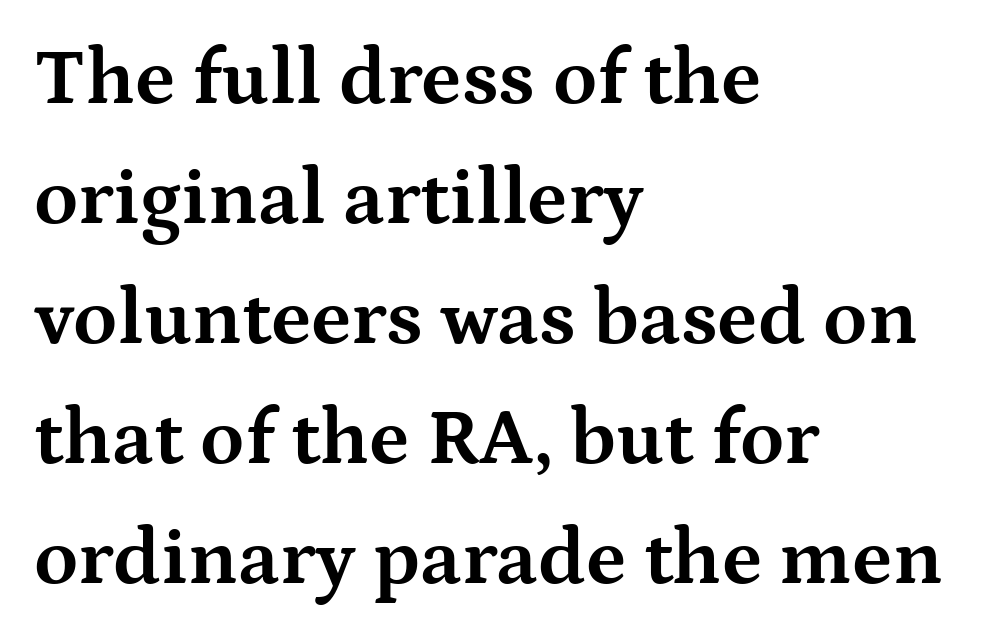
{"serif": "yes", "italic": "no", "bold": "yes", "weight": "bold", "width": "wide", "stroke_contrast": "medium", "x_height": "medium", "monospaced": "no", "underline": "no", "align": "left", "line_spacing": "normal", "line_spacing_ratio": 1.5, "letter_spacing": "normal", "letter_spacing_em": 0.0, "glyph_px": 80}
